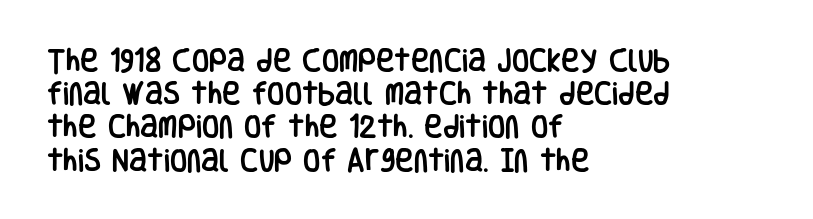
{"italic": "no", "underline": "no", "align": "left", "line_spacing": "normal", "line_spacing_ratio": 1.33, "letter_spacing": "normal", "letter_spacing_em": 0.0, "glyph_px": 25}
